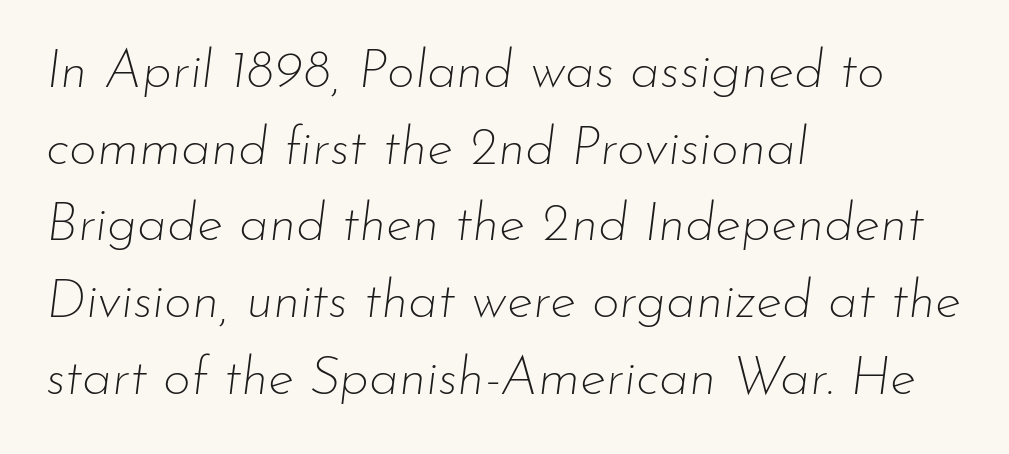
Q: Is the text bold? A: No.
Q: Is the text italic (slanted)? A: Yes, it leans right by about 7 degrees.
Q: Is the text underlined? A: No.
Q: How is the paragraph aligned? A: Left-aligned.
Q: Is the spacing between letters normal or unusually wide? A: Normal.
Q: Is the spacing between lines tight, normal or loose? A: Normal.
Q: Width (condensed, normal, or wide)? A: Normal.
Q: Stroke contrast? A: Low.
Q: x-height? A: Small.
Q: Monospaced? A: No.
